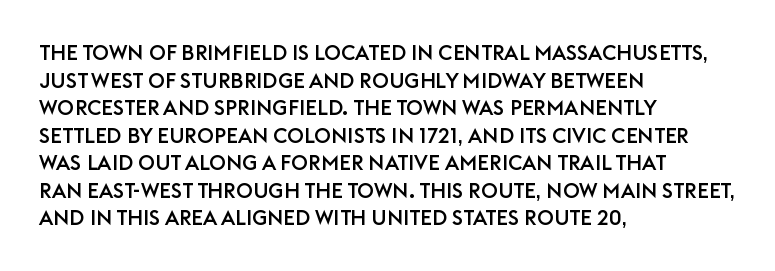
The image shows 21 px text type, upright; set left-aligned, normal line spacing (1.31x), normal letter spacing, not underlined.
